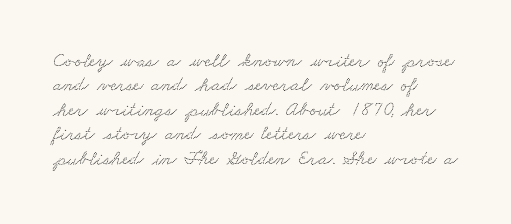
Q: Is the text underlined? A: No.
Q: How is the paragraph aligned? A: Left-aligned.
Q: Is the spacing between letters normal or unusually wide? A: Normal.
